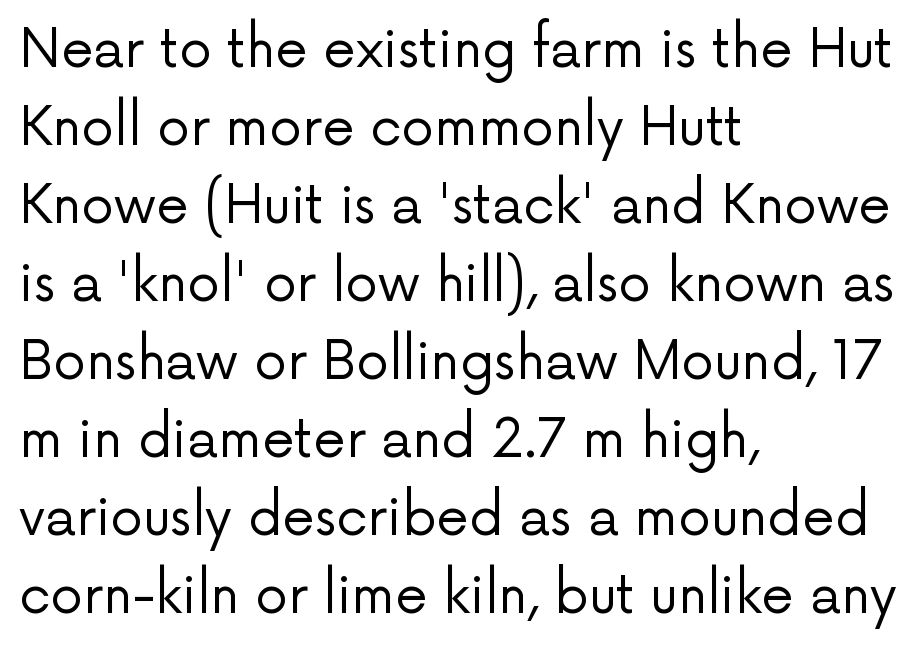
The image shows 52 px regular-weight sans-serif type, upright; set left-aligned, normal line spacing (1.5x), normal letter spacing, not underlined; low stroke contrast and a medium x-height.
